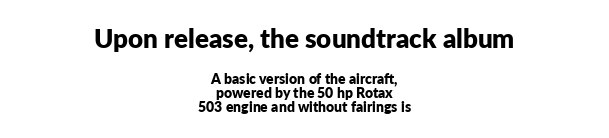
Q: Is the text bold? A: Yes.
Q: Is the text italic (slanted)? A: No, it is upright.
Q: Is the text underlined? A: No.
Q: How is the paragraph aligned? A: Centered.
Q: Is the spacing between letters normal or unusually wide? A: Normal.
Q: Is the spacing between lines tight, normal or loose? A: Tight.
Q: Which block of text is set in a larger size, the first (top) or the second (bottom)? A: The first (top) one.
